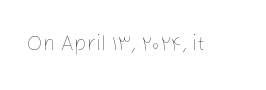
The image shows 21 px text type, upright; set normal letter spacing, not underlined.
